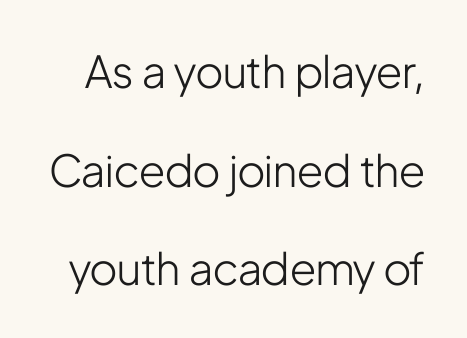
Q: Is the text bold? A: No.
Q: Is the text italic (slanted)? A: No, it is upright.
Q: Is the typeface a serif or a sans-serif typeface? A: Sans-serif.
Q: Is the text underlined? A: No.
Q: Is the spacing between letters normal or unusually wide? A: Normal.
Q: Is the spacing between lines tight, normal or loose? A: Loose.
Q: Width (condensed, normal, or wide)? A: Condensed.
Q: Stroke contrast? A: Low.
Q: x-height? A: Medium.
Q: Monospaced? A: No.
